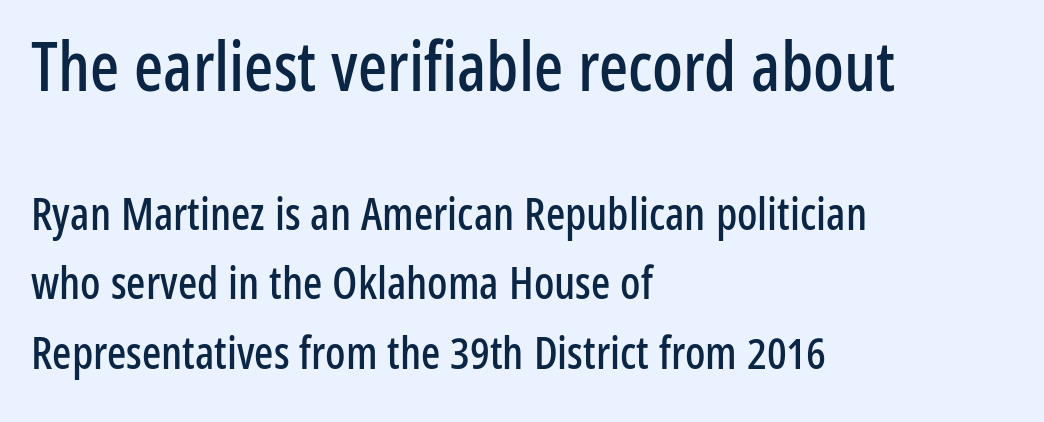
{"serif": "no", "italic": "no", "width": "condensed", "stroke_contrast": "low", "x_height": "medium", "monospaced": "no", "underline": "no", "align": "left", "line_spacing": "normal", "line_spacing_ratio": 1.54, "letter_spacing": "normal", "letter_spacing_em": 0.0, "larger_block": "first", "size_ratio": 1.51, "glyph_px": 68}
